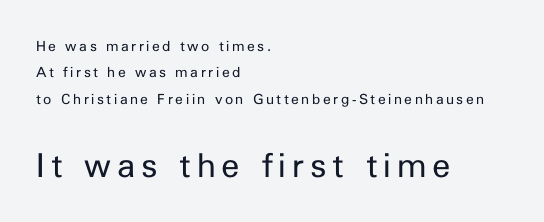
Q: Is the text bold? A: No.
Q: Is the text italic (slanted)? A: No, it is upright.
Q: Is the typeface a serif or a sans-serif typeface? A: Sans-serif.
Q: Is the text underlined? A: No.
Q: How is the paragraph aligned? A: Left-aligned.
Q: Which block of text is set in a larger size, the first (top) or the second (bottom)? A: The second (bottom) one.
Q: Width (condensed, normal, or wide)? A: Normal.
Q: Stroke contrast? A: Low.
Q: x-height? A: Medium.
Q: Monospaced? A: No.
